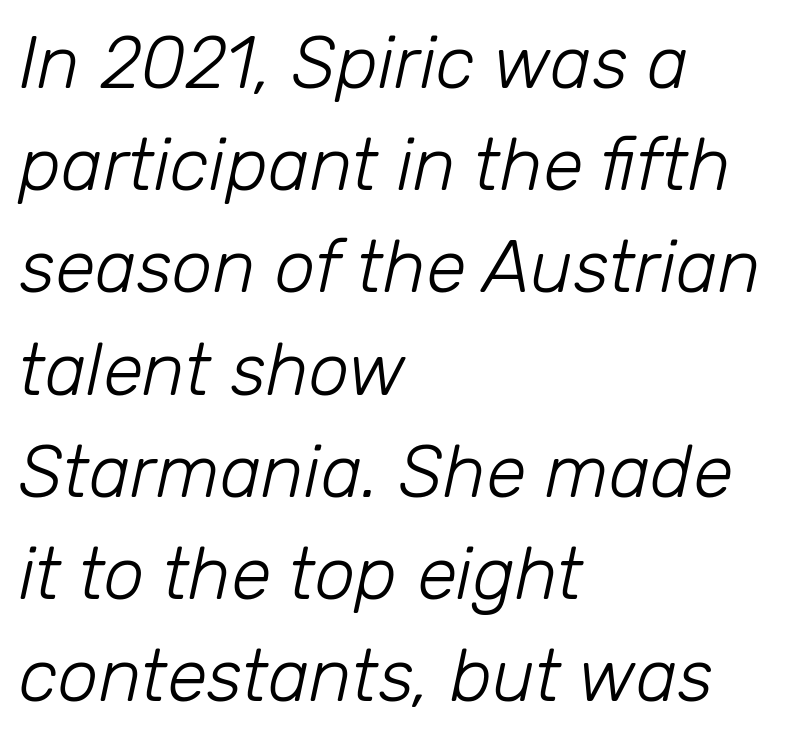
{"italic": "yes", "lean": "right", "slant_degrees": 12, "bold": "no", "weight": "light", "width": "normal", "stroke_contrast": "low", "x_height": "medium", "monospaced": "no", "underline": "no", "align": "left", "line_spacing": "normal", "line_spacing_ratio": 1.4, "letter_spacing": "normal", "letter_spacing_em": 0.0, "glyph_px": 73}
